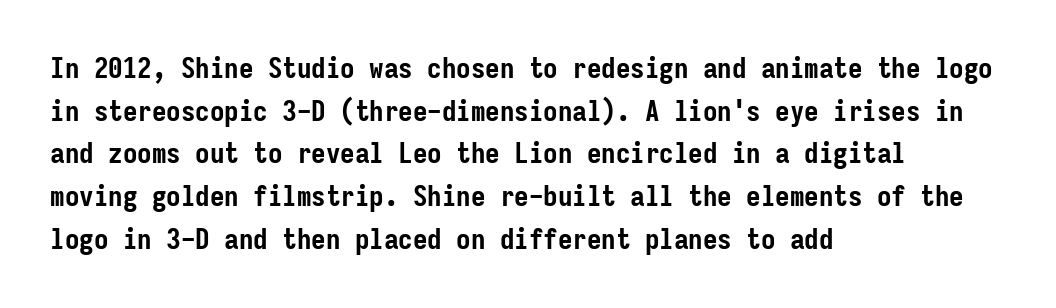
The image shows 29 px semibold, condensed sans-serif type, upright, monospaced; set left-aligned, normal line spacing (1.47x), normal letter spacing, not underlined; low stroke contrast and a medium x-height.
